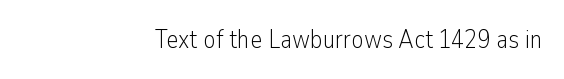
Q: Is the text bold? A: No.
Q: Is the text italic (slanted)? A: No, it is upright.
Q: Is the text underlined? A: No.
Q: How is the paragraph aligned? A: Right-aligned.
Q: Is the spacing between letters normal or unusually wide? A: Normal.
